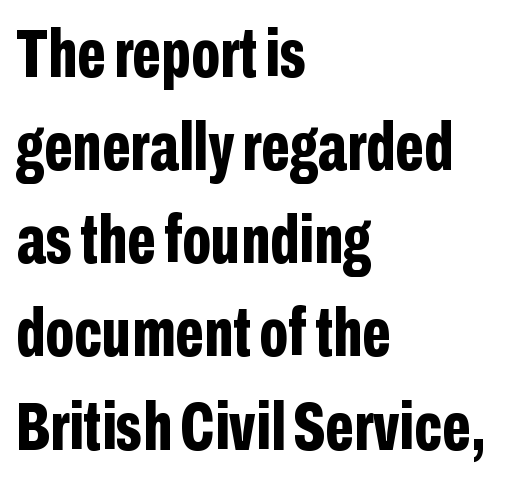
{"serif": "no", "italic": "no", "bold": "yes", "weight": "bold", "width": "condensed", "stroke_contrast": "low", "x_height": "medium", "monospaced": "no", "underline": "no", "align": "left", "line_spacing": "normal", "line_spacing_ratio": 1.35, "letter_spacing": "normal", "letter_spacing_em": 0.0, "glyph_px": 69}
